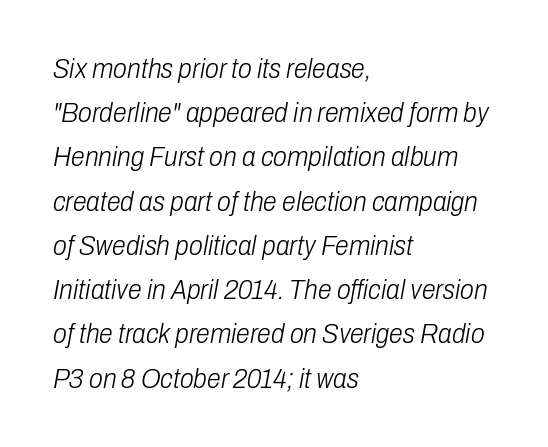
The image shows 28 px light, condensed type, italic (leaning right); set left-aligned, normal line spacing (1.58x), normal letter spacing, not underlined; low stroke contrast and a medium x-height.
